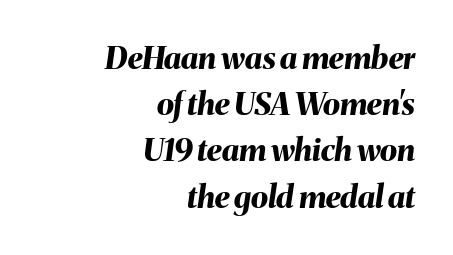
{"italic": "yes", "lean": "right", "slant_degrees": 8, "bold": "yes", "weight": "bold", "width": "normal", "stroke_contrast": "medium", "x_height": "medium", "monospaced": "no", "underline": "no", "align": "right", "line_spacing": "normal", "line_spacing_ratio": 1.49, "letter_spacing": "normal", "letter_spacing_em": 0.0, "glyph_px": 31}
